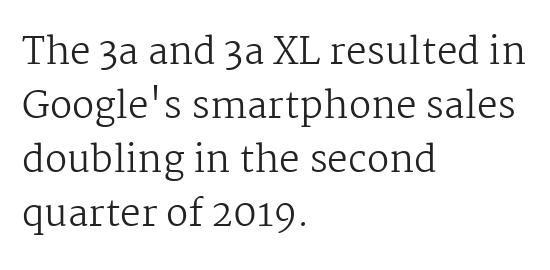
The image shows 37 px regular-weight serif type, upright; set left-aligned, normal line spacing (1.46x), normal letter spacing, not underlined; medium stroke contrast and a medium x-height.
